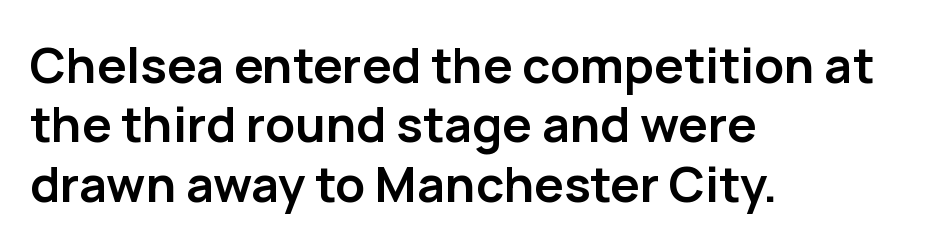
Spacing verdict: proportional, widths tailored to each character. The gaps between neighbouring characters are ordinary and unremarkable. If you drew a ruler down the left edge, every line would touch it. The passage shown is typeset with a sans-serif family. A clean baseline with only descenders dipping below it.
